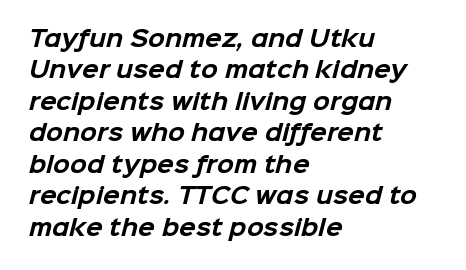
Students, this is bold: see how much ink each stroke carries. A typesetter would call this leading conventional body-copy spacing. A classic flush-left, rag-right setting is used for this passage. Does extra space separate the letters? No, they use regular spacing.
